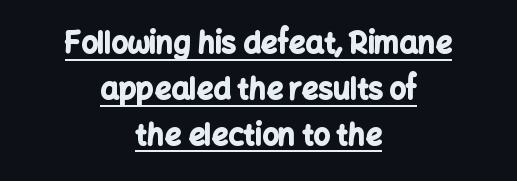
Pretty heavy lettering here — definitely bold. The rendering uses natural spacing where letterforms have individual widths. Is this a sans? Yes — the strokes have no serifs. Compared with typical body copy, the letter spacing here is the same. Underline: present. Students, observe: this is what conventionally led text looks like.
